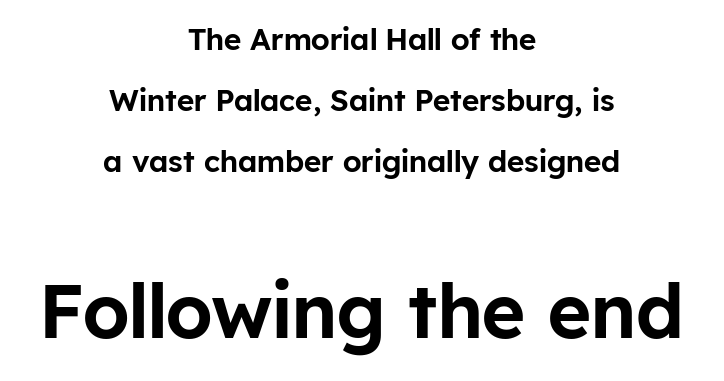
Q: Is the text italic (slanted)? A: No, it is upright.
Q: Is the typeface a serif or a sans-serif typeface? A: Sans-serif.
Q: Is the text underlined? A: No.
Q: How is the paragraph aligned? A: Centered.
Q: Is the spacing between letters normal or unusually wide? A: Normal.
Q: Is the spacing between lines tight, normal or loose? A: Loose.
Q: Which block of text is set in a larger size, the first (top) or the second (bottom)? A: The second (bottom) one.
Q: Width (condensed, normal, or wide)? A: Normal.
Q: Stroke contrast? A: Low.
Q: x-height? A: Medium.
Q: Monospaced? A: No.
